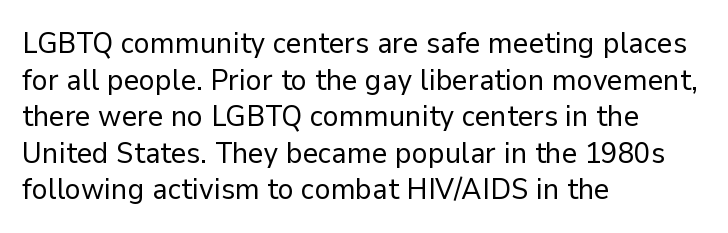
Q: Is the text bold? A: No.
Q: Is the text italic (slanted)? A: No, it is upright.
Q: Is the typeface a serif or a sans-serif typeface? A: Sans-serif.
Q: Is the text underlined? A: No.
Q: How is the paragraph aligned? A: Left-aligned.
Q: Is the spacing between letters normal or unusually wide? A: Normal.
Q: Width (condensed, normal, or wide)? A: Normal.
Q: Stroke contrast? A: Low.
Q: x-height? A: Medium.
Q: Monospaced? A: No.
